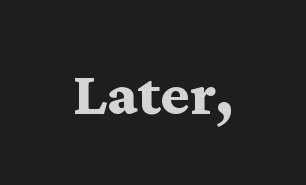
The image shows 62 px bold, wide serif type, upright; set normal letter spacing, not underlined; medium stroke contrast and a medium x-height.
